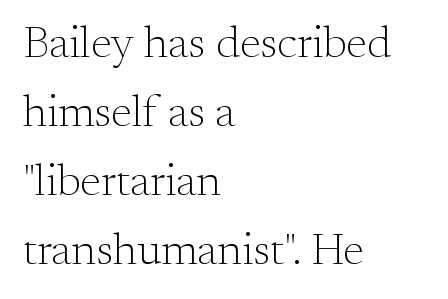
Typographically, this falls in the serif category. No letter is thick-stroked: the sample isn't bold. Where is the straight margin? On the left. Quick note: not italic, upright. Normally led — the rows are evenly, conventionally spaced.
